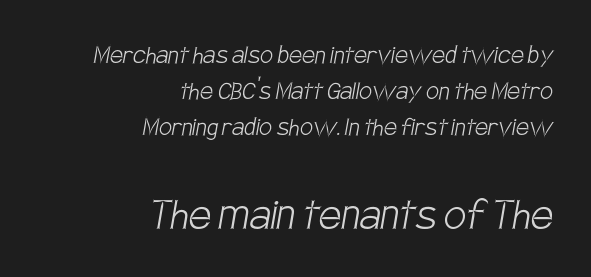
Q: Is the text bold? A: No.
Q: Is the typeface a serif or a sans-serif typeface? A: Sans-serif.
Q: Is the text underlined? A: No.
Q: How is the paragraph aligned? A: Right-aligned.
Q: Is the spacing between letters normal or unusually wide? A: Normal.
Q: Is the spacing between lines tight, normal or loose? A: Normal.
Q: Which block of text is set in a larger size, the first (top) or the second (bottom)? A: The second (bottom) one.
Q: Width (condensed, normal, or wide)? A: Condensed.
Q: Stroke contrast? A: Low.
Q: x-height? A: Large.
Q: Monospaced? A: No.
